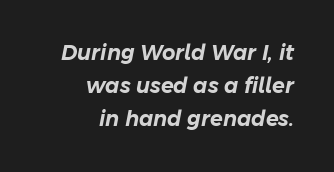
The image shows 21 px text type, italic (leaning right); set right-aligned, normal line spacing (1.58x), normal letter spacing, not underlined.
